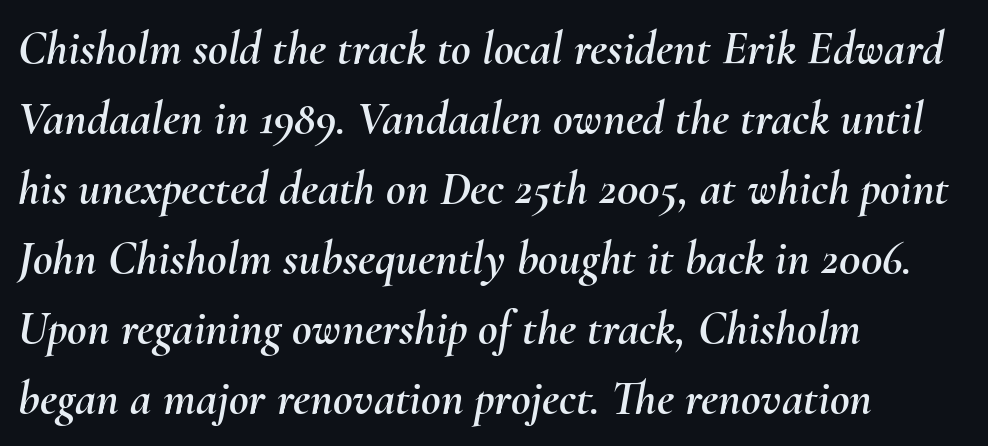
Q: Is the text italic (slanted)? A: Yes, it leans right by about 10 degrees.
Q: Is the text underlined? A: No.
Q: How is the paragraph aligned? A: Left-aligned.
Q: Is the spacing between letters normal or unusually wide? A: Normal.
Q: Is the spacing between lines tight, normal or loose? A: Normal.
Q: Width (condensed, normal, or wide)? A: Normal.
Q: Stroke contrast? A: Medium.
Q: x-height? A: Small.
Q: Monospaced? A: No.
